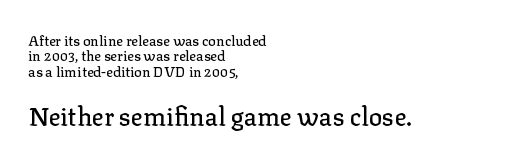
This rendering leaves character spacing at its baseline value. Bigger letters appear in the bottom chunk; the top chunk is reduced. The space between consecutive lines is stingy. Unlike italic type, these characters show no tilt at all.
